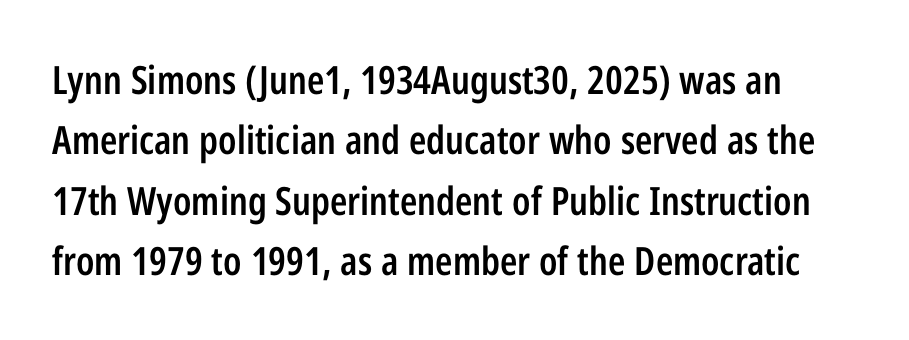
The image shows 39 px semibold, condensed sans-serif type, upright; set normal line spacing (1.55x), normal letter spacing, not underlined; low stroke contrast and a medium x-height.
